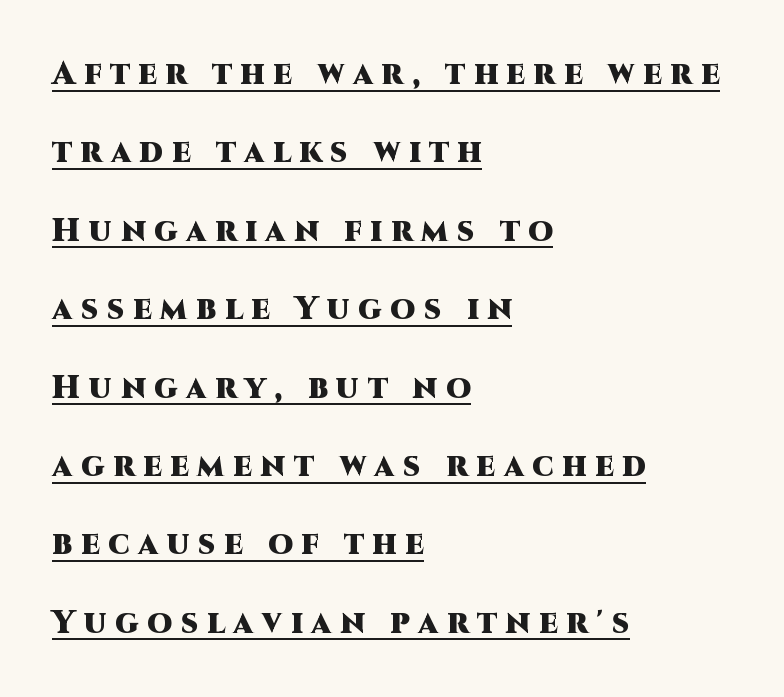
The image shows 32 px heavy sans-serif type, upright; set left-aligned, loose line spacing (2.45x), unusually wide letter spacing (+0.27 em), underlined; high stroke contrast and a large x-height.
